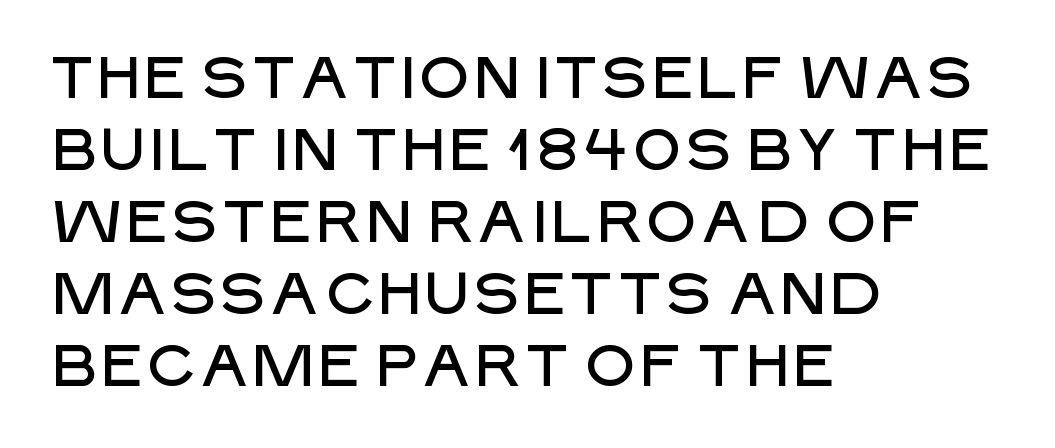
Q: Is the text italic (slanted)? A: No, it is upright.
Q: Is the typeface a serif or a sans-serif typeface? A: Sans-serif.
Q: Is the text underlined? A: No.
Q: How is the paragraph aligned? A: Left-aligned.
Q: Is the spacing between letters normal or unusually wide? A: Normal.
Q: Width (condensed, normal, or wide)? A: Normal.
Q: Stroke contrast? A: Low.
Q: x-height? A: Large.
Q: Monospaced? A: No.
